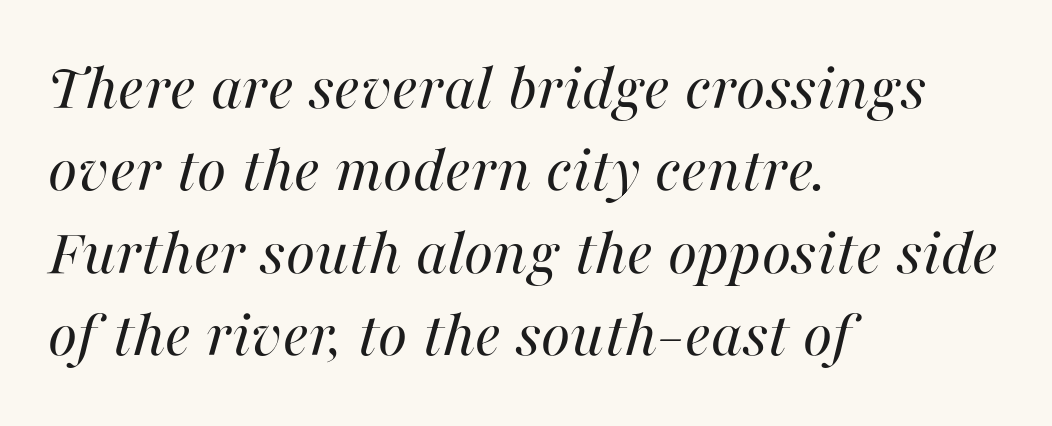
This rendering leaves character spacing at its baseline value. A typesetter would call this proportional, since set widths differ per character. The baseline area is clear. Is the stroke heavy? The answer is a plain regular-or-lighter. Quick note: italic. The ragged edge is on the right, which tells us the setting is flush left.
